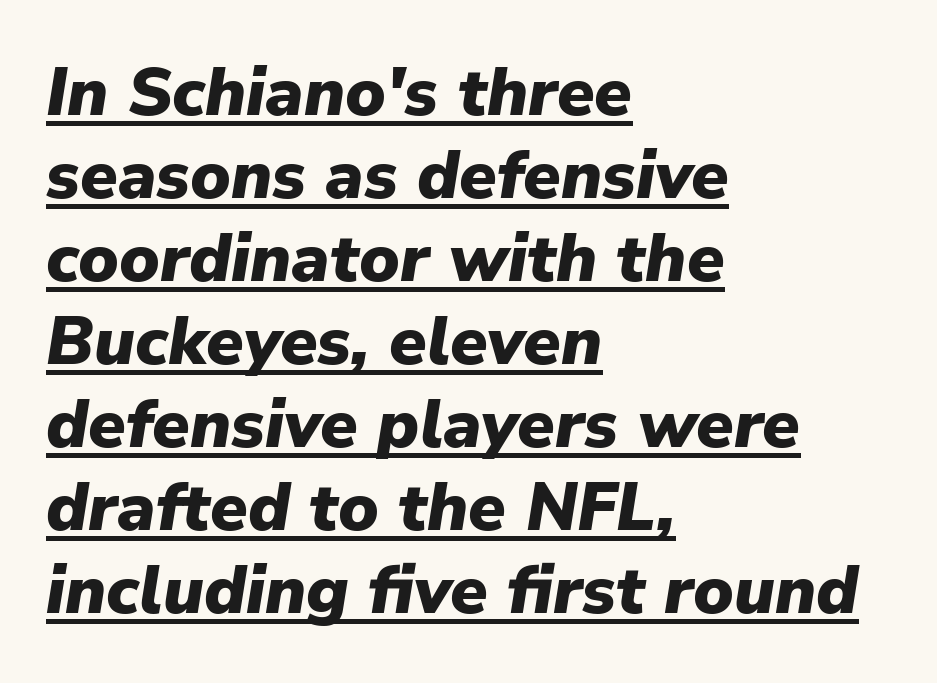
Glance below the letters and you will spot a drawn line. Short and long lines alike share a common starting point at left. When letters slant like this, we call the style italic. Caption: bold face, heavy strokes. Looks like regular typesetting: each glyph gets only the width it needs. Students, note that the glyphs here touch the page at normal intervals.
